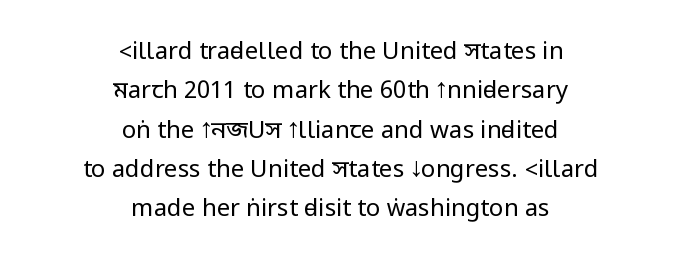
The image shows 24 px text type, upright; set centered, normal line spacing (1.64x), normal letter spacing, not underlined.
